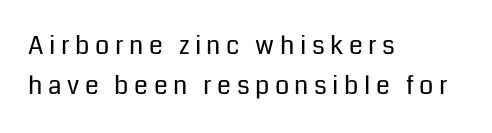
The image shows 25 px text type, upright; set left-aligned, normal line spacing (1.61x), unusually wide letter spacing (+0.22 em), not underlined.
